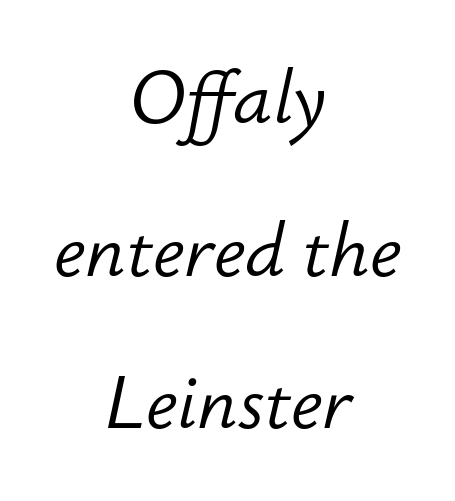
The image shows 73 px light type, italic (leaning right); set centered, loose line spacing (2.09x), normal letter spacing, not underlined; low stroke contrast and a small x-height.
